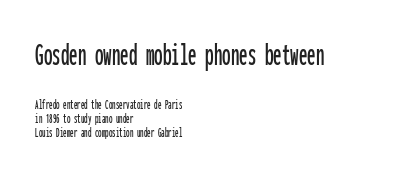
{"serif": "no", "italic": "no", "width": "condensed", "stroke_contrast": "low", "x_height": "medium", "monospaced": "yes", "underline": "no", "align": "left", "line_spacing": "tight", "line_spacing_ratio": 0.99, "letter_spacing": "normal", "letter_spacing_em": 0.0, "larger_block": "first", "size_ratio": 2.43, "glyph_px": 34}
